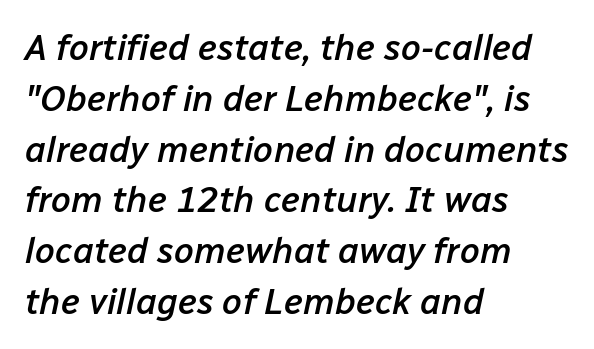
The image shows 36 px semibold type, italic (leaning right); set left-aligned, normal line spacing (1.41x), normal letter spacing, not underlined; low stroke contrast and a medium x-height.
